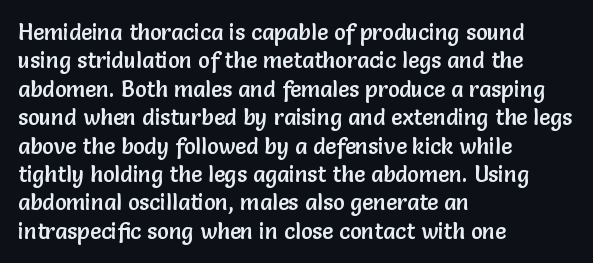
Q: Is the text italic (slanted)? A: No, it is upright.
Q: Is the text underlined? A: No.
Q: How is the paragraph aligned? A: Left-aligned.
Q: Is the spacing between letters normal or unusually wide? A: Normal.
Q: Is the spacing between lines tight, normal or loose? A: Normal.
